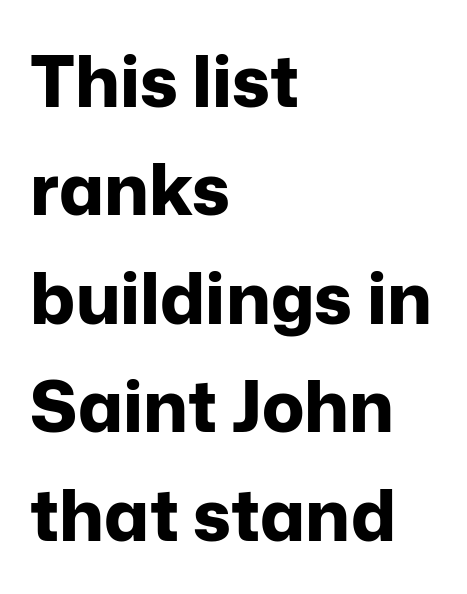
{"serif": "no", "italic": "no", "bold": "yes", "weight": "bold", "width": "normal", "stroke_contrast": "low", "x_height": "medium", "monospaced": "no", "underline": "no", "align": "left", "line_spacing": "normal", "line_spacing_ratio": 1.55, "letter_spacing": "normal", "letter_spacing_em": 0.0, "glyph_px": 70}
